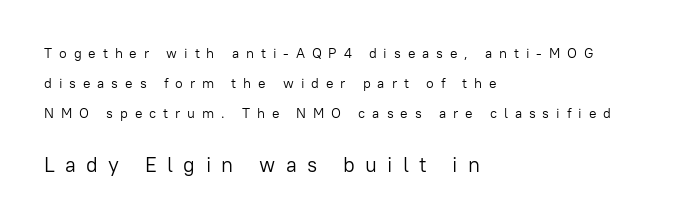
Stroke thickness stays within the range of a standard reading face or lighter. Does the copy run flush right? No — it runs flush left. Bigger letters appear in the bottom chunk; the top chunk is reduced. The baseline area is clear. Italic? Not at all — the glyphs are vertical. The line-height multiplier appears high, well above default.
